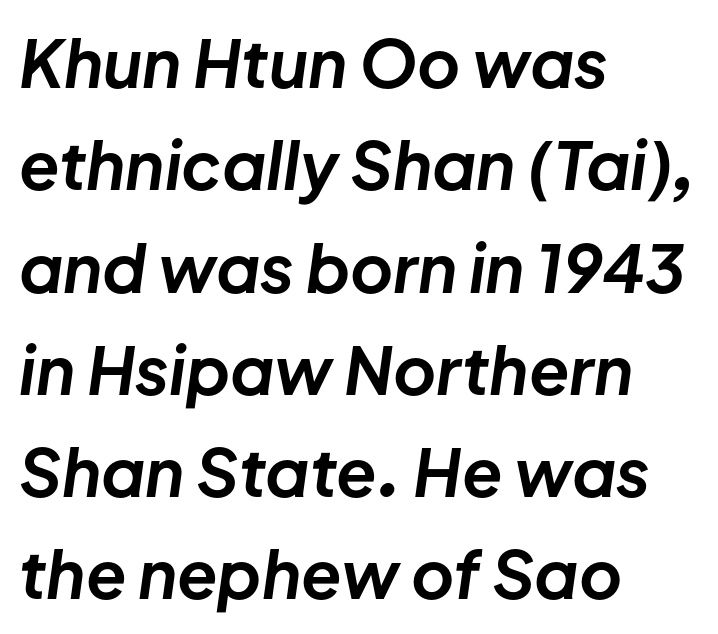
Italic? Definitely — the glyphs are oblique. Every row of glyphs begins at an identical x-position on the left. The passage shown has conventional tracking throughout. Is the type bold? Yes — the strokes are clearly thick and heavy.
